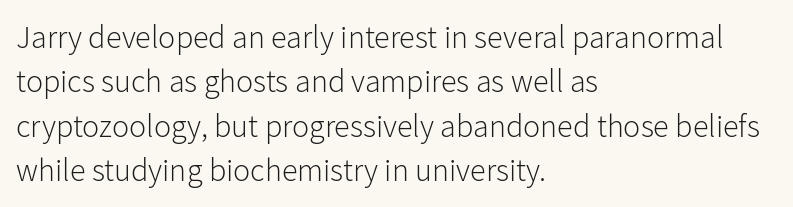
Plain, unruled lines of type. The face used here is proportionally spaced, like ordinary book or web type. Vertical stems look standard width or narrower in stroke. The leading is moderate, giving the passage an even texture.
